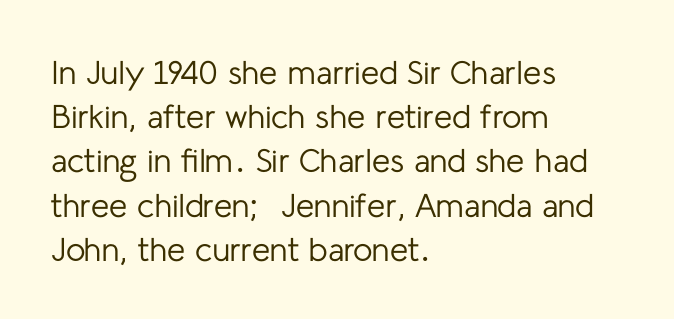
The image shows 33 px regular-weight sans-serif type, upright; set left-aligned, normal line spacing (1.34x), normal letter spacing, not underlined; low stroke contrast and a medium x-height.
